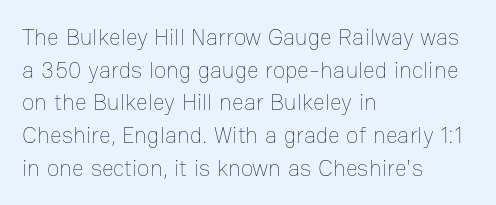
Q: Is the text bold? A: No.
Q: Is the text italic (slanted)? A: No, it is upright.
Q: Is the text underlined? A: No.
Q: How is the paragraph aligned? A: Left-aligned.
Q: Is the spacing between letters normal or unusually wide? A: Normal.
Q: Is the spacing between lines tight, normal or loose? A: Normal.
